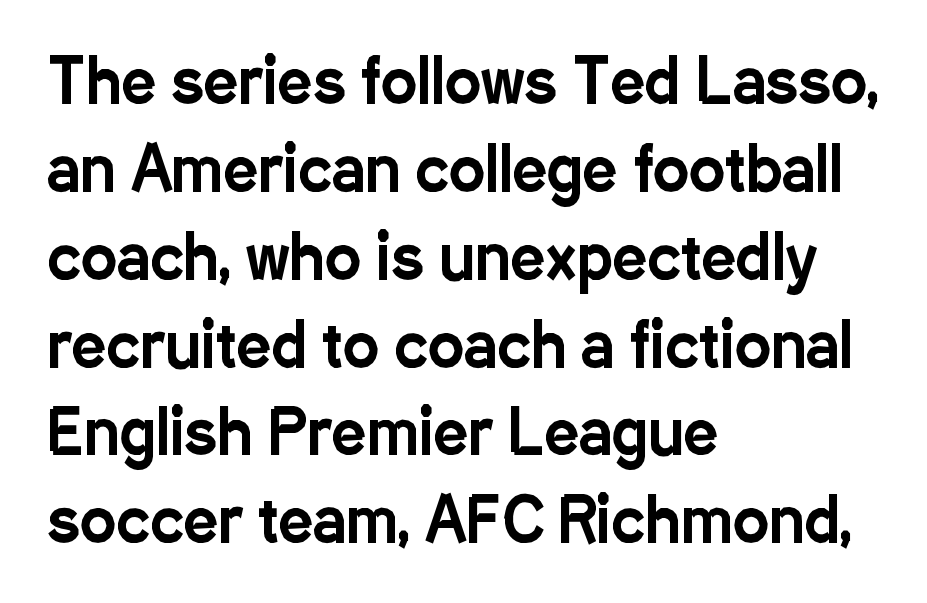
Q: Is the text italic (slanted)? A: No, it is upright.
Q: Is the typeface a serif or a sans-serif typeface? A: Sans-serif.
Q: Is the text underlined? A: No.
Q: How is the paragraph aligned? A: Left-aligned.
Q: Is the spacing between letters normal or unusually wide? A: Normal.
Q: Is the spacing between lines tight, normal or loose? A: Normal.
Q: Width (condensed, normal, or wide)? A: Condensed.
Q: Stroke contrast? A: Low.
Q: x-height? A: Medium.
Q: Monospaced? A: No.
